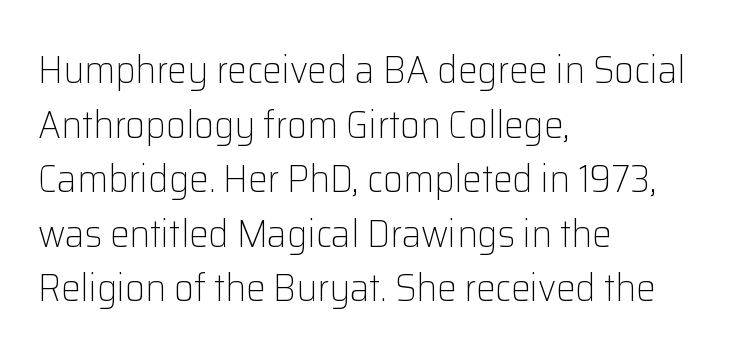
Q: Is the text bold? A: No.
Q: Is the text italic (slanted)? A: No, it is upright.
Q: Is the typeface a serif or a sans-serif typeface? A: Sans-serif.
Q: Is the text underlined? A: No.
Q: How is the paragraph aligned? A: Left-aligned.
Q: Is the spacing between letters normal or unusually wide? A: Normal.
Q: Is the spacing between lines tight, normal or loose? A: Normal.
Q: Width (condensed, normal, or wide)? A: Normal.
Q: Stroke contrast? A: Low.
Q: x-height? A: Medium.
Q: Monospaced? A: No.
